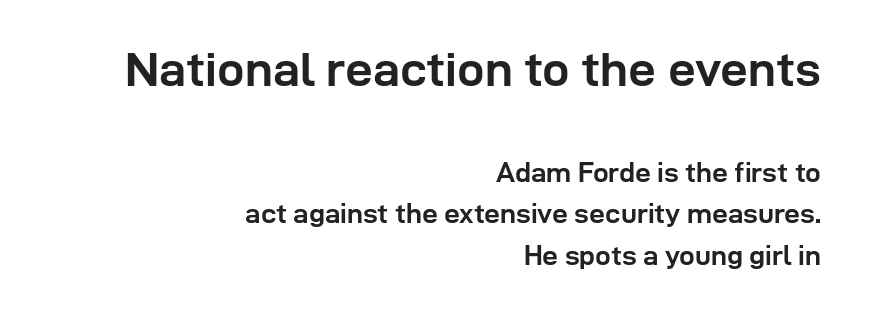
Looks like regular typesetting: each glyph gets only the width it needs. In terms of letterform style, serifs are entirely absent. Notice how thick the strokes are: this is what a full bold looks like. Caption: multi-line text, flush right, ragged left. This sample keeps an unexceptional amount of space between lines.
